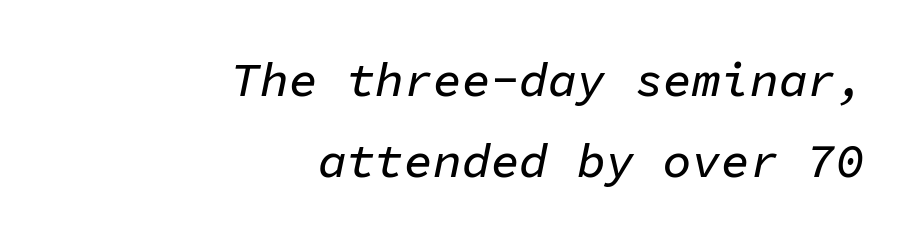
The image shows 48 px text type, italic (leaning right), monospaced; set right-aligned, normal line spacing (1.69x), normal letter spacing, not underlined; low stroke contrast and a medium x-height.
